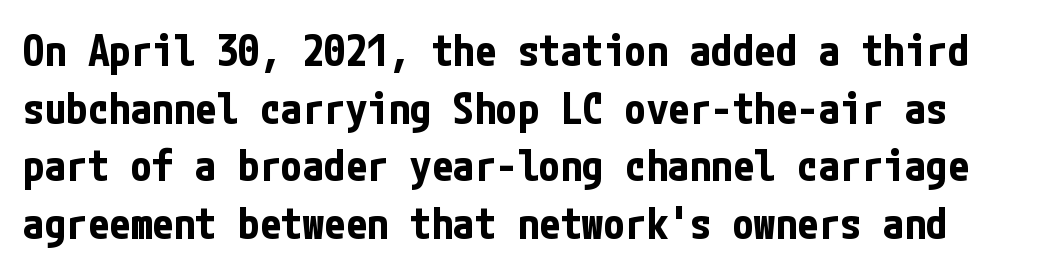
Q: Is the text bold? A: Yes.
Q: Is the text italic (slanted)? A: No, it is upright.
Q: Is the typeface a serif or a sans-serif typeface? A: Sans-serif.
Q: Is the text underlined? A: No.
Q: Is the spacing between letters normal or unusually wide? A: Normal.
Q: Is the spacing between lines tight, normal or loose? A: Normal.
Q: Width (condensed, normal, or wide)? A: Condensed.
Q: Stroke contrast? A: Low.
Q: x-height? A: Medium.
